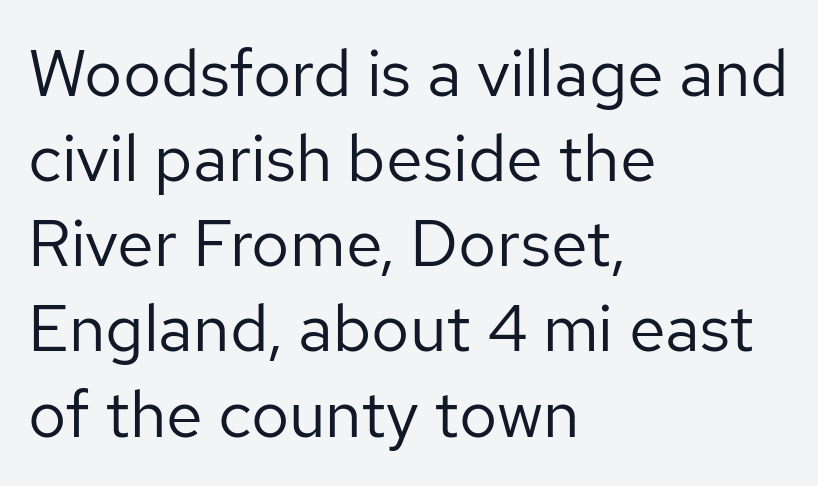
The image shows 66 px regular-weight sans-serif type, upright; set left-aligned, normal line spacing (1.29x), normal letter spacing, not underlined; low stroke contrast and a medium x-height.
